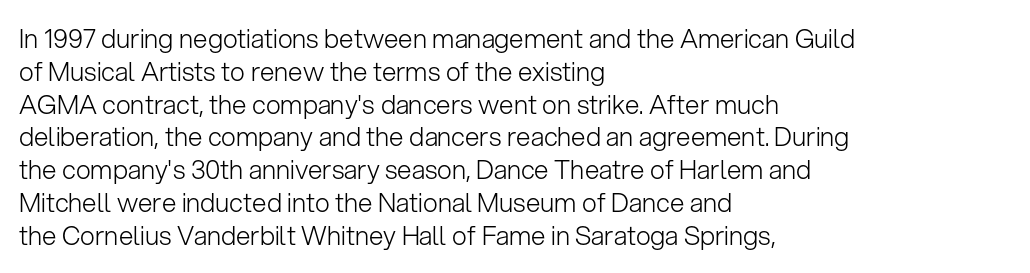
Q: Is the text bold? A: No.
Q: Is the text italic (slanted)? A: No, it is upright.
Q: Is the text underlined? A: No.
Q: How is the paragraph aligned? A: Left-aligned.
Q: Is the spacing between letters normal or unusually wide? A: Normal.
Q: Is the spacing between lines tight, normal or loose? A: Normal.
